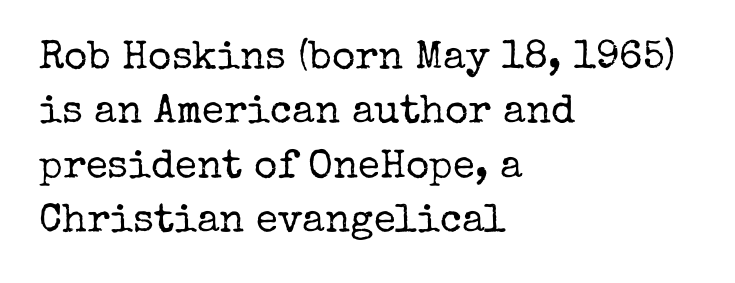
The image shows 40 px regular-weight serif type, upright; set left-aligned, normal line spacing (1.36x), normal letter spacing, not underlined; low stroke contrast and a medium x-height.
